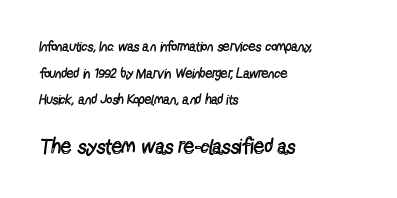
The image shows 21 px text type; set left-aligned, loose line spacing (1.91x), normal letter spacing, not underlined; the second (bottom) block is 1.5x larger.
